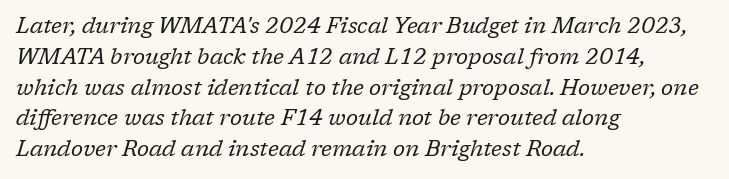
The ragged edge is on the right, which tells us the setting is flush left. The type is set solid horizontally, with unmodified tracking. In terms of leading, this rendering sits right in the middle. Nobody drew a line under any word here. Compared with ordinary roman type, these characters are visibly tilted. This is not heavy type; no bold has been used.
